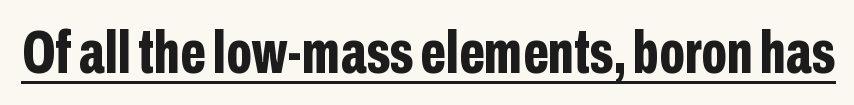
In terms of letterspacing, this is plain default setting. Nothing sits at the stroke ends, so this counts as sans-serif. The face used here appears with an underline applied. A typesetter would mark this as roman, not italic.
